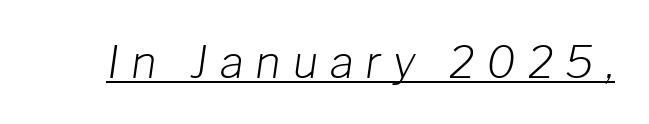
The words here are underlined. Compared with a typical body face, this is equally light or lighter still. Someone cranked the tracking dial way up on this one. A typesetter would call this proportional, since set widths differ per character. It's the slanting kind of type.
